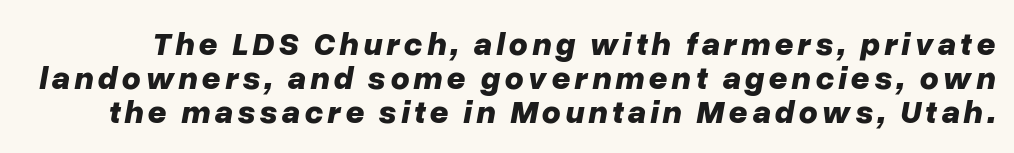
{"italic": "yes", "lean": "right", "slant_degrees": 10, "bold": "yes", "weight": "bold", "width": "normal", "stroke_contrast": "low", "x_height": "medium", "monospaced": "no", "underline": "no", "line_spacing": "tight", "line_spacing_ratio": 1.03, "glyph_px": 33}
